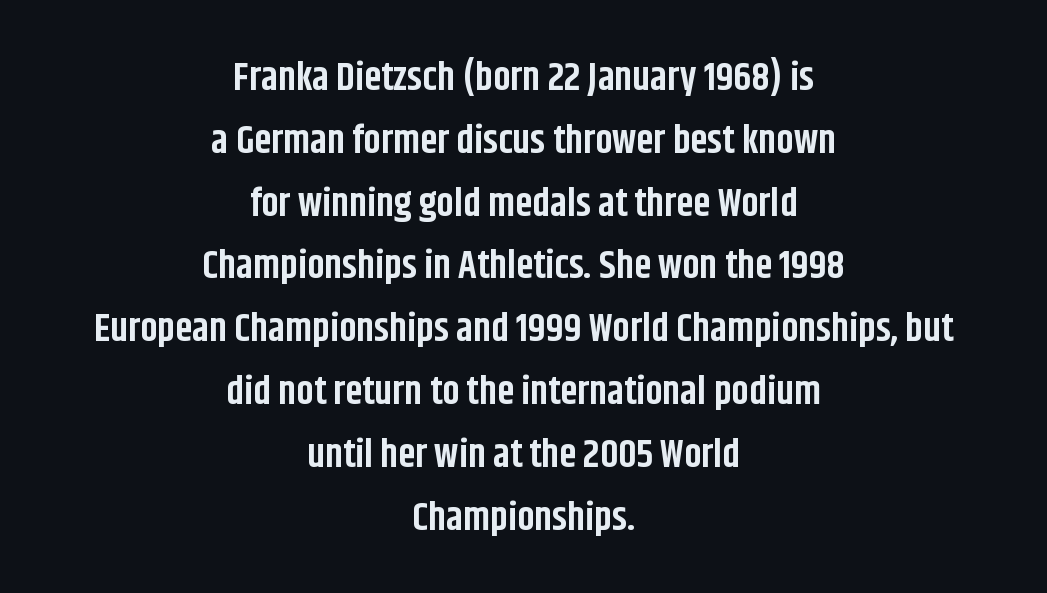
The image shows 39 px bold, condensed sans-serif type, upright; set centered, normal line spacing (1.61x), normal letter spacing, not underlined; low stroke contrast and a large x-height.
